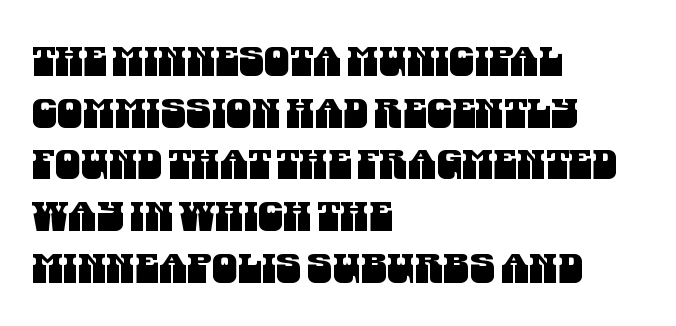
Q: Is the typeface a serif or a sans-serif typeface? A: Sans-serif.
Q: Is the text underlined? A: No.
Q: How is the paragraph aligned? A: Left-aligned.
Q: Is the spacing between letters normal or unusually wide? A: Normal.
Q: Is the spacing between lines tight, normal or loose? A: Normal.
Q: Width (condensed, normal, or wide)? A: Condensed.
Q: Stroke contrast? A: Medium.
Q: x-height? A: Large.
Q: Monospaced? A: No.
